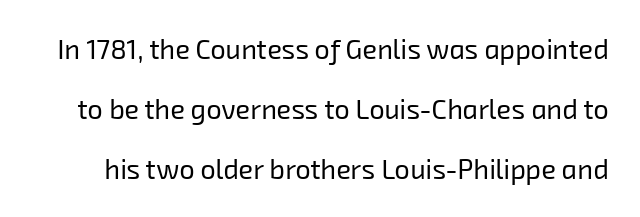
Q: Is the text bold? A: No.
Q: Is the text underlined? A: No.
Q: Is the spacing between letters normal or unusually wide? A: Normal.
Q: Is the spacing between lines tight, normal or loose? A: Loose.
